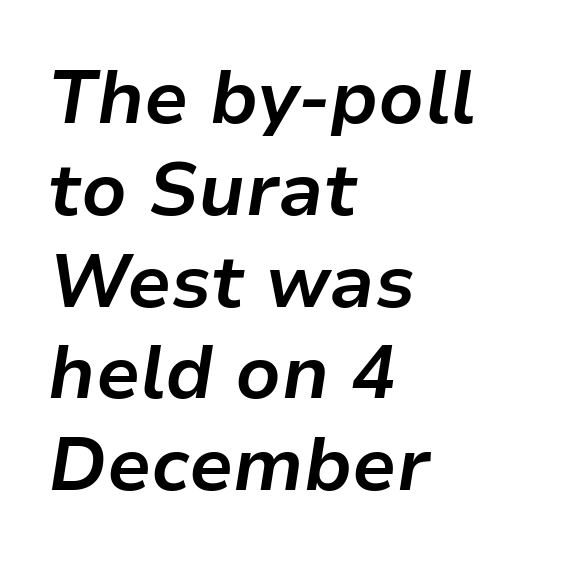
{"italic": "yes", "lean": "right", "slant_degrees": 9, "bold": "yes", "weight": "bold", "width": "normal", "stroke_contrast": "low", "x_height": "medium", "monospaced": "no", "underline": "no", "align": "left", "line_spacing_ratio": 1.24, "letter_spacing": "normal", "letter_spacing_em": 0.0, "glyph_px": 74}
